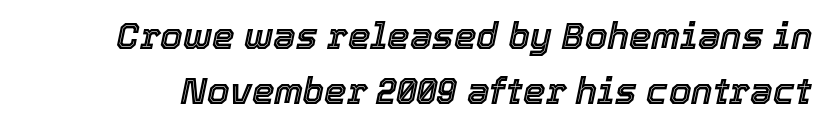
The image shows 36 px text type, italic (leaning right); set normal line spacing (1.52x), normal letter spacing, not underlined; a medium x-height.
